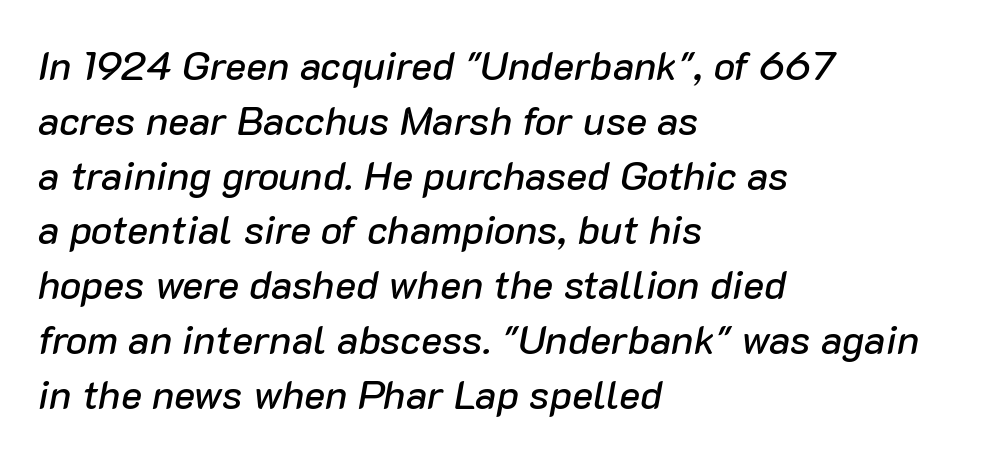
{"italic": "yes", "lean": "right", "slant_degrees": 10, "width": "normal", "stroke_contrast": "low", "x_height": "medium", "monospaced": "no", "underline": "no", "align": "left", "line_spacing": "normal", "line_spacing_ratio": 1.37, "letter_spacing": "normal", "letter_spacing_em": 0.0, "glyph_px": 40}
